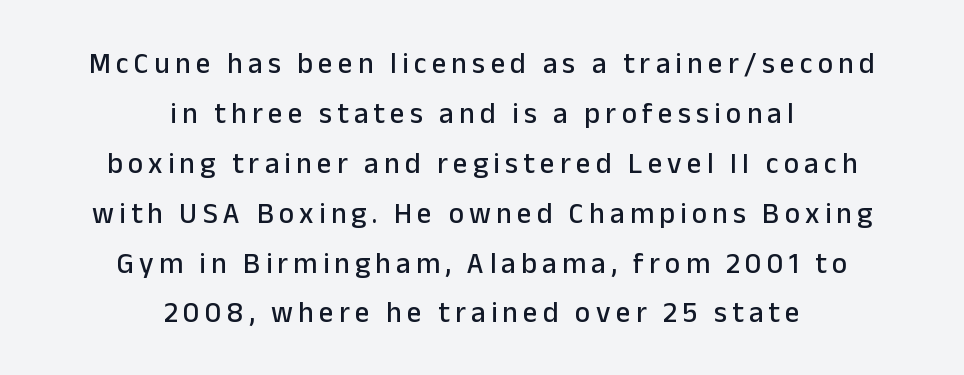
The image shows 29 px sans-serif type, upright; set centered, line spacing 1.72x, not underlined; low stroke contrast and a medium x-height.
